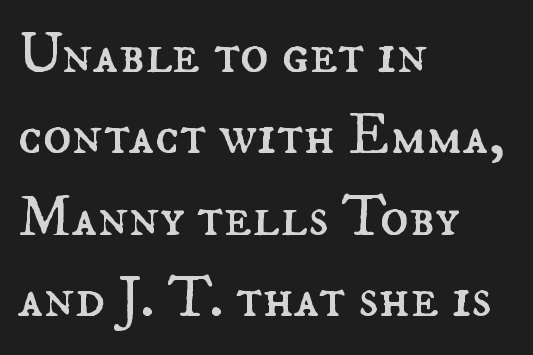
Q: Is the text bold? A: No.
Q: Is the text italic (slanted)? A: No, it is upright.
Q: Is the text underlined? A: No.
Q: How is the paragraph aligned? A: Left-aligned.
Q: Is the spacing between letters normal or unusually wide? A: Normal.
Q: Is the spacing between lines tight, normal or loose? A: Normal.
Q: Width (condensed, normal, or wide)? A: Normal.
Q: Stroke contrast? A: Medium.
Q: x-height? A: Small.
Q: Monospaced? A: No.
